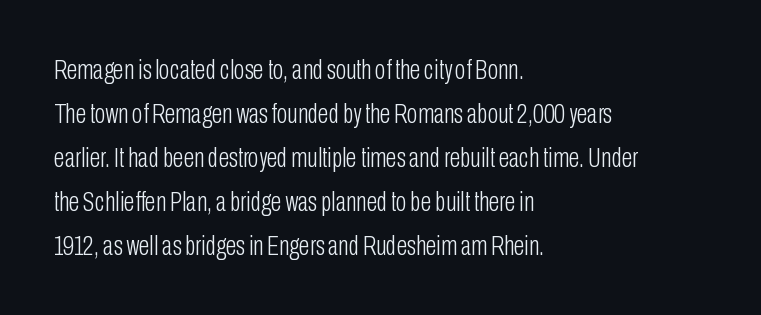
The image shows 28 px light, condensed sans-serif type, upright; set left-aligned, normal line spacing (1.57x), normal letter spacing, not underlined; low stroke contrast and a medium x-height.
